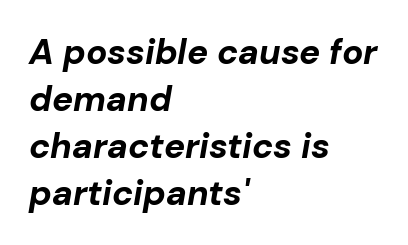
Beneath every word, the page is bare. The characters look thick and weighty, a clear bold. The rendering applies a slant to the glyphs. The rendering keeps characters at their native spacing. The text block is weighted toward the left margin, trailing off unevenly rightward. A typesetter would call this proportional, since set widths differ per character.
